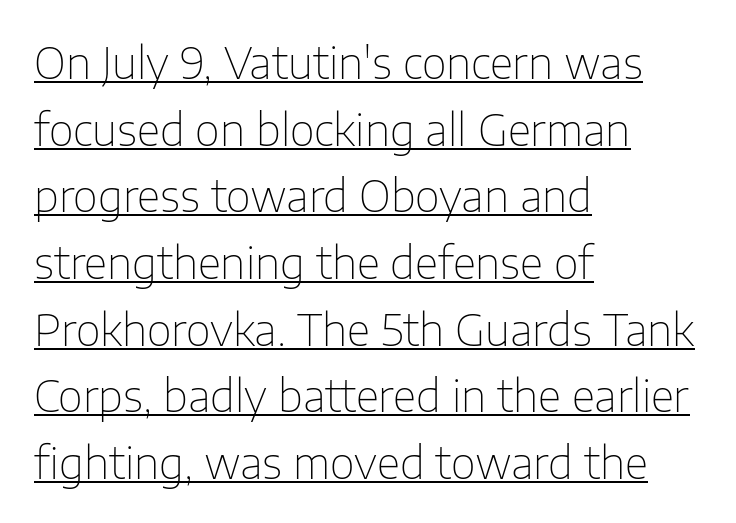
Q: Is the text bold? A: No.
Q: Is the text italic (slanted)? A: No, it is upright.
Q: Is the typeface a serif or a sans-serif typeface? A: Sans-serif.
Q: Is the text underlined? A: Yes.
Q: How is the paragraph aligned? A: Left-aligned.
Q: Is the spacing between letters normal or unusually wide? A: Normal.
Q: Is the spacing between lines tight, normal or loose? A: Normal.
Q: Width (condensed, normal, or wide)? A: Normal.
Q: Stroke contrast? A: Low.
Q: x-height? A: Medium.
Q: Monospaced? A: No.
